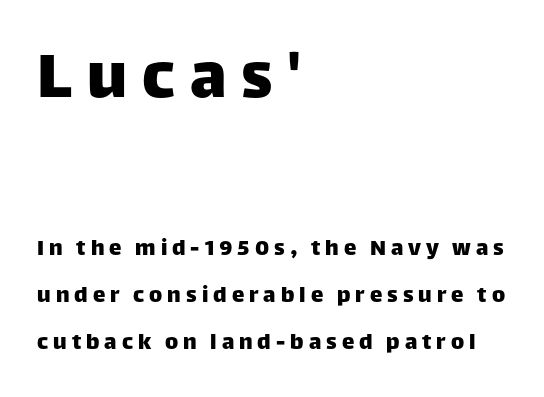
Q: Is the text italic (slanted)? A: No, it is upright.
Q: Is the typeface a serif or a sans-serif typeface? A: Sans-serif.
Q: Is the text underlined? A: No.
Q: How is the paragraph aligned? A: Left-aligned.
Q: Is the spacing between letters normal or unusually wide? A: Unusually wide.
Q: Which block of text is set in a larger size, the first (top) or the second (bottom)? A: The first (top) one.
Q: Width (condensed, normal, or wide)? A: Normal.
Q: Stroke contrast? A: Low.
Q: x-height? A: Large.
Q: Monospaced? A: No.
